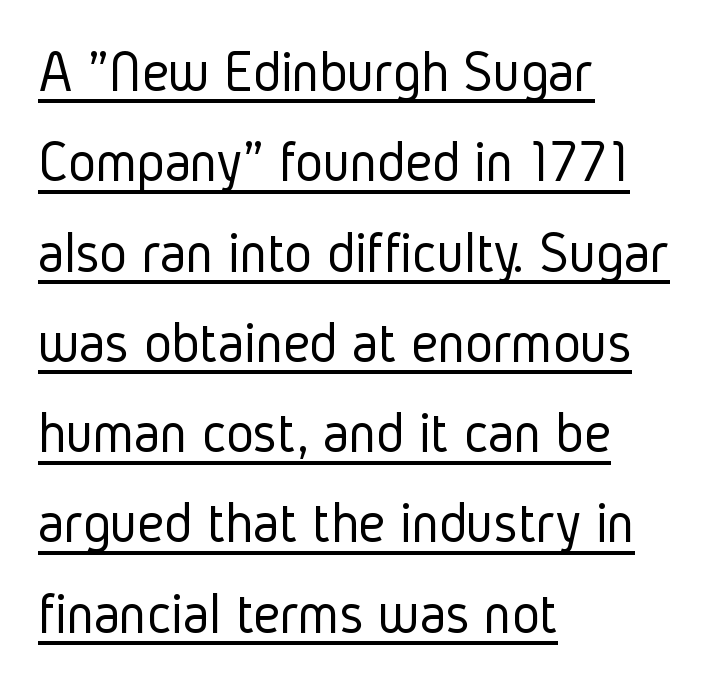
{"serif": "no", "italic": "no", "bold": "no", "weight": "light", "width": "condensed", "stroke_contrast": "low", "x_height": "medium", "monospaced": "no", "underline": "yes", "align": "left", "line_spacing": "normal", "line_spacing_ratio": 1.53, "letter_spacing": "normal", "letter_spacing_em": 0.0, "glyph_px": 59}
